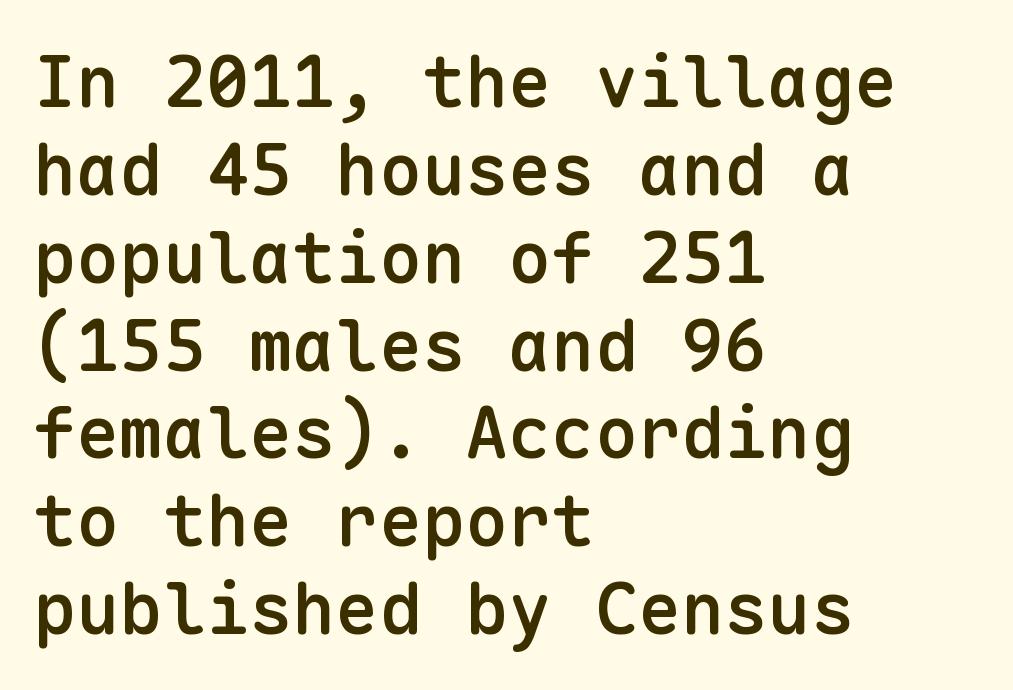
{"serif": "no", "italic": "no", "bold": "semi", "weight": "semibold", "width": "normal", "stroke_contrast": "low", "x_height": "medium", "monospaced": "yes", "underline": "no", "align": "left", "line_spacing_ratio": 1.22, "letter_spacing": "normal", "letter_spacing_em": 0.0, "glyph_px": 72}
